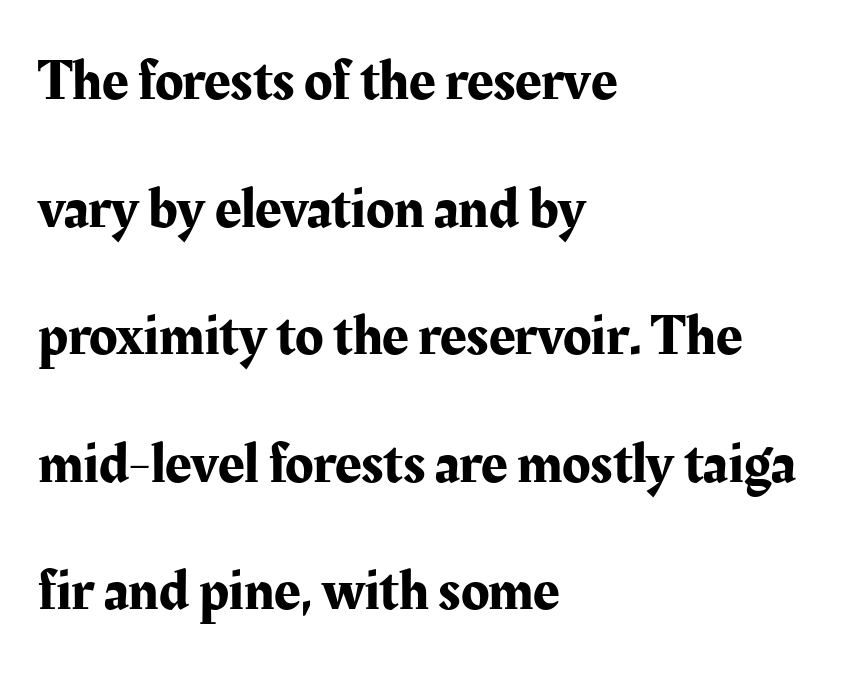
This sample has the flowing, uneven cadence of proportional lettering. Stroke terminals: seriffed. Underline: absent. The rendering uses a large line-height, opening up the rows. Quick note: not italic, upright.
